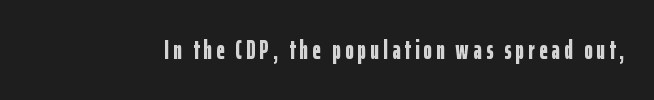
Heavy, bold letterforms. Tall strokes in this sample are plumb rather than angled. The strip under each line holds only bare page.
